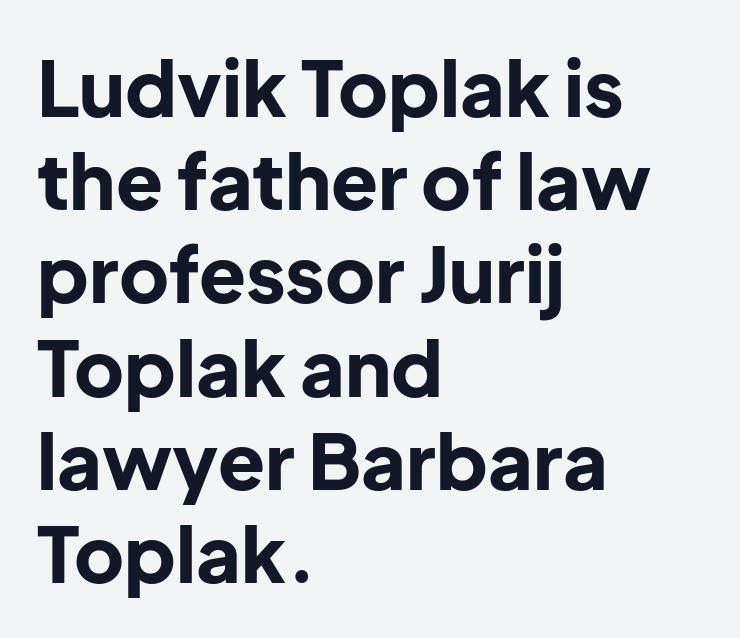
This is the regular roman posture of the typeface. The passage shown is typed in a proportional face where columns would drift. Chunky letters — that's bold for sure. The foot of each line stays bare and open.
